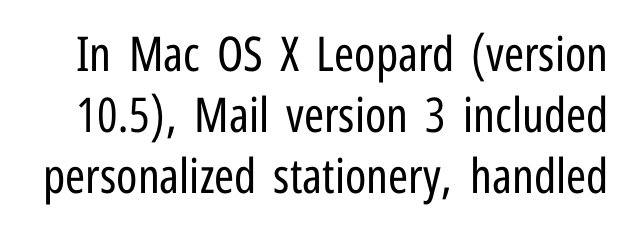
Q: Is the text bold? A: No.
Q: Is the text italic (slanted)? A: No, it is upright.
Q: Is the typeface a serif or a sans-serif typeface? A: Sans-serif.
Q: Is the text underlined? A: No.
Q: Is the spacing between letters normal or unusually wide? A: Normal.
Q: Is the spacing between lines tight, normal or loose? A: Normal.
Q: Width (condensed, normal, or wide)? A: Condensed.
Q: Stroke contrast? A: Low.
Q: x-height? A: Medium.
Q: Monospaced? A: No.
